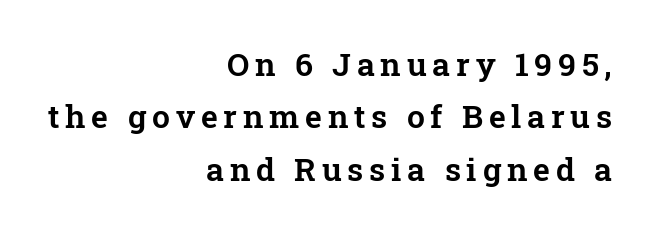
The image shows 32 px serif type, upright; set right-aligned, normal line spacing (1.64x), not underlined; low stroke contrast and a medium x-height.
